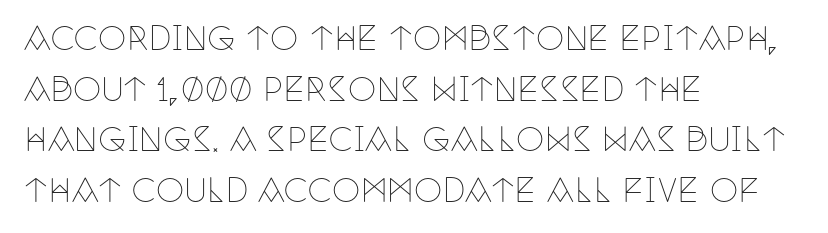
The image shows 32 px thin, condensed serif type, upright; set left-aligned, normal line spacing (1.58x), normal letter spacing, not underlined; low stroke contrast and a large x-height.
